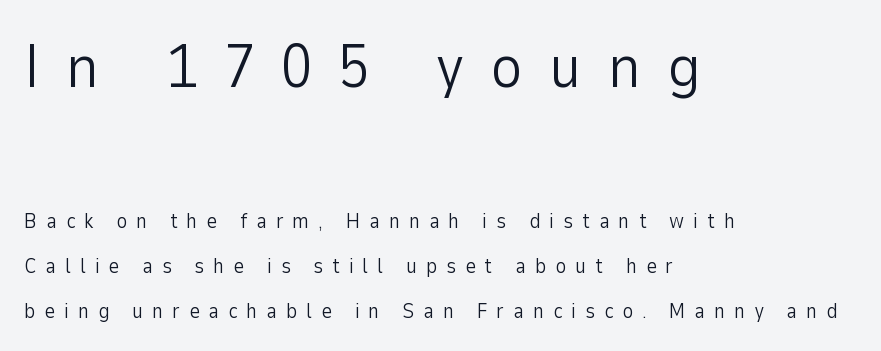
Q: Is the text bold? A: No.
Q: Is the text italic (slanted)? A: No, it is upright.
Q: Is the typeface a serif or a sans-serif typeface? A: Sans-serif.
Q: Is the text underlined? A: No.
Q: How is the paragraph aligned? A: Left-aligned.
Q: Is the spacing between letters normal or unusually wide? A: Unusually wide.
Q: Is the spacing between lines tight, normal or loose? A: Loose.
Q: Which block of text is set in a larger size, the first (top) or the second (bottom)? A: The first (top) one.
Q: Width (condensed, normal, or wide)? A: Normal.
Q: Stroke contrast? A: Low.
Q: x-height? A: Medium.
Q: Monospaced? A: No.
